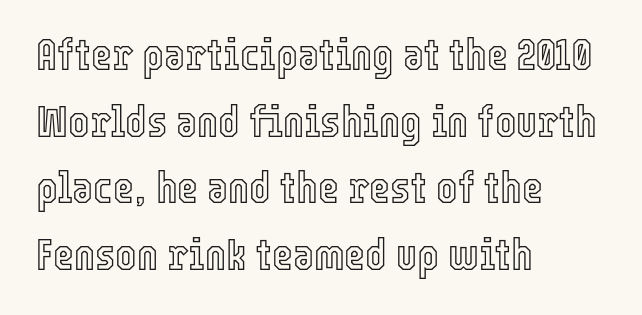
The image shows 45 px condensed type, upright; set left-aligned, normal line spacing (1.48x), normal letter spacing, not underlined; a medium x-height.
